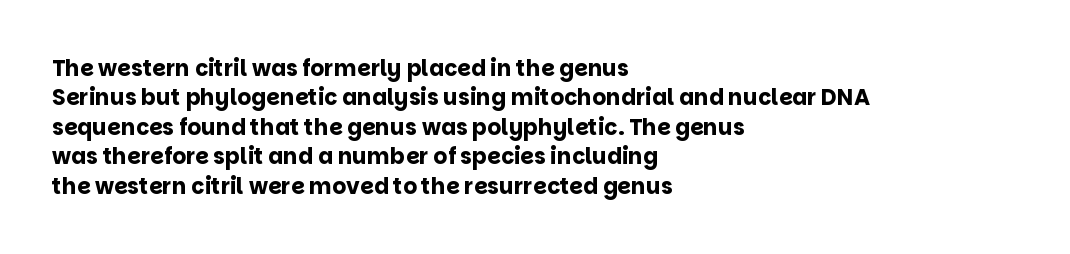
Q: Is the text bold? A: Yes.
Q: Is the text italic (slanted)? A: No, it is upright.
Q: Is the text underlined? A: No.
Q: How is the paragraph aligned? A: Left-aligned.
Q: Is the spacing between letters normal or unusually wide? A: Normal.
Q: Is the spacing between lines tight, normal or loose? A: Normal.
